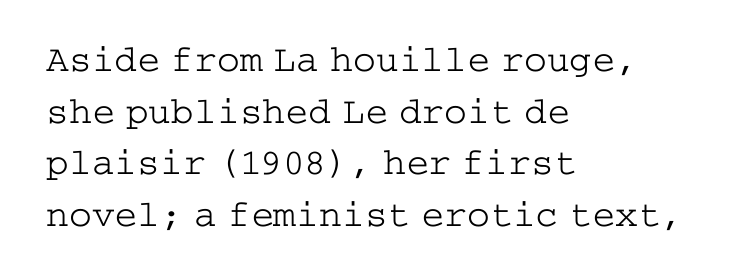
The image shows 38 px light, wide serif type, upright; set left-aligned, normal line spacing (1.36x), normal letter spacing, not underlined; low stroke contrast and a medium x-height.
